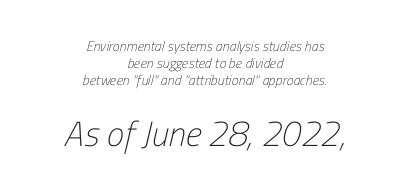
The face used here is proportionally spaced, like ordinary book or web type. What kind of face is this? One without serifs — a sans. The paragraph has two soft edges and a firm central axis. Decoration check: the copy has no underline. Observe the ordinary spacing: letters are neighbours, not strangers.
